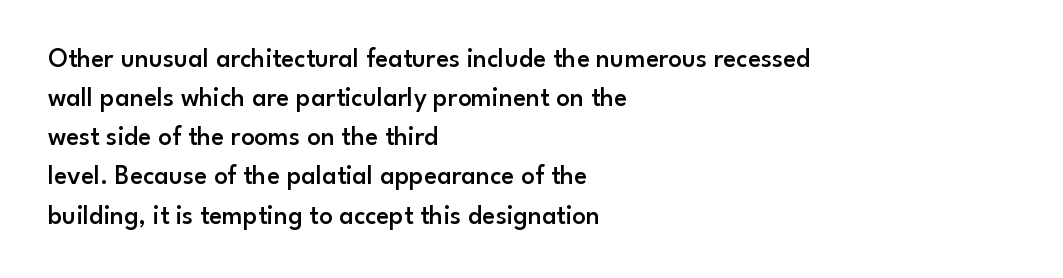
The image shows 27 px text type, upright; set left-aligned, normal line spacing (1.45x), normal letter spacing, not underlined.
